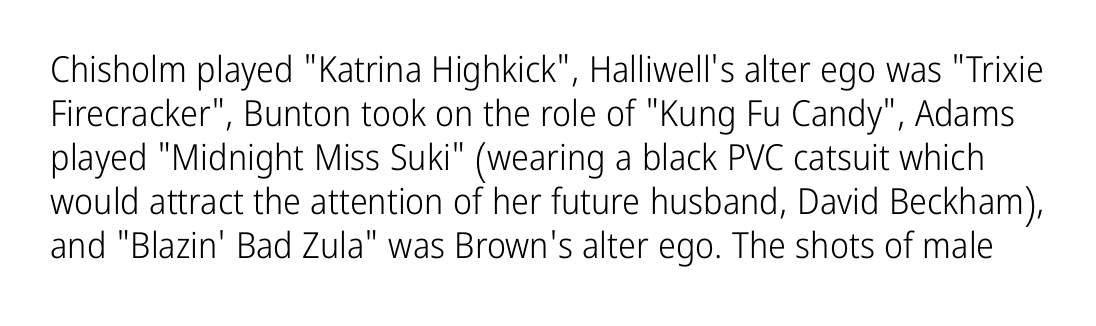
{"serif": "no", "italic": "no", "bold": "no", "weight": "light", "width": "condensed", "stroke_contrast": "low", "x_height": "medium", "monospaced": "no", "underline": "no", "line_spacing_ratio": 1.22, "letter_spacing": "normal", "letter_spacing_em": 0.0, "glyph_px": 36}
